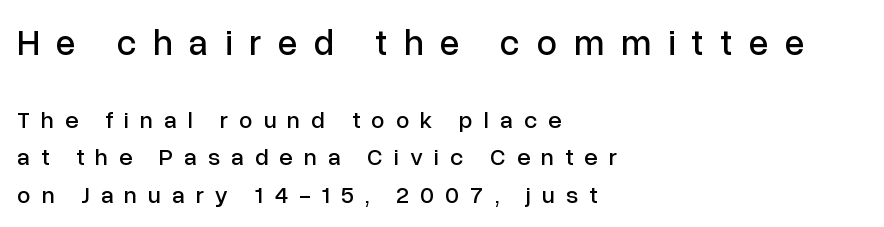
Proportional: the letters do not fall into vertical columns. The paragraph shown leans on its left margin. A student would notice the top passage is typeset larger than what follows. Letters rest on an invisible, unmarked baseline. The letters carry no serifs — their stems end cleanly without finishing strokes. Normally led — the rows are evenly, conventionally spaced.
